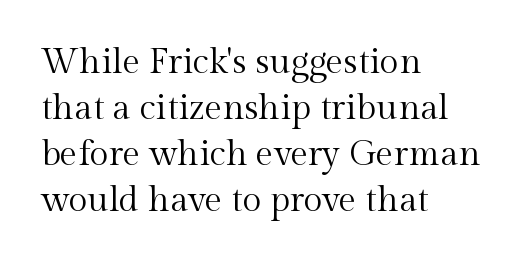
The image shows 35 px regular-weight serif type, upright; set left-aligned, normal line spacing (1.31x), normal letter spacing, not underlined; a medium x-height.
